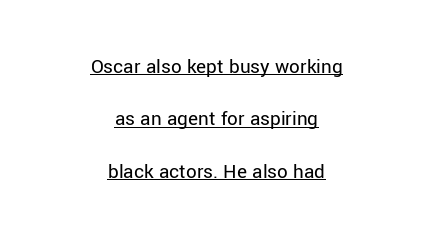
The image shows 21 px text type, upright; set centered, loose line spacing (2.5x), normal letter spacing, underlined.
